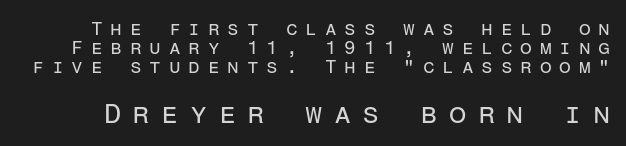
Q: Is the text bold? A: No.
Q: Is the text italic (slanted)? A: No, it is upright.
Q: Is the typeface a serif or a sans-serif typeface? A: Sans-serif.
Q: Is the text underlined? A: No.
Q: Is the spacing between letters normal or unusually wide? A: Unusually wide.
Q: Is the spacing between lines tight, normal or loose? A: Tight.
Q: Which block of text is set in a larger size, the first (top) or the second (bottom)? A: The second (bottom) one.
Q: Width (condensed, normal, or wide)? A: Normal.
Q: Stroke contrast? A: Low.
Q: x-height? A: Medium.
Q: Monospaced? A: Yes.
